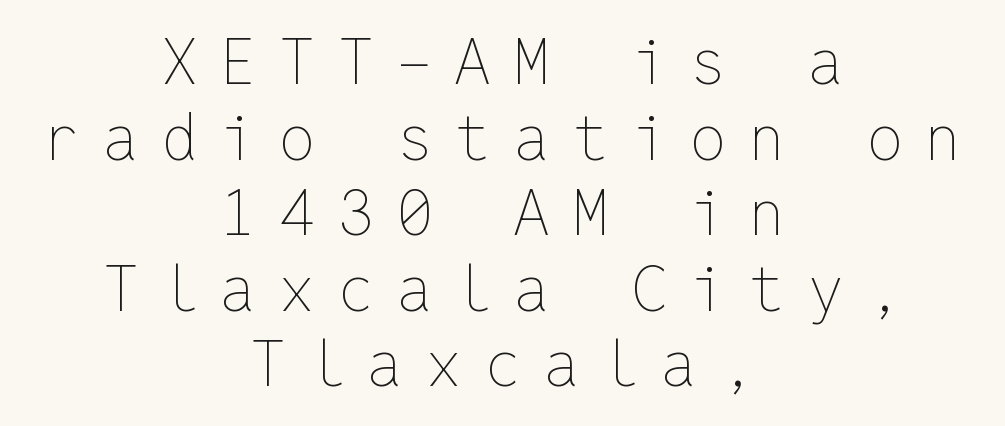
{"italic": "no", "bold": "no", "weight": "thin", "width": "normal", "stroke_contrast": "low", "x_height": "medium", "monospaced": "yes", "underline": "no", "align": "center", "line_spacing_ratio": 1.2, "letter_spacing": "wide", "letter_spacing_em": 0.37, "glyph_px": 63}
